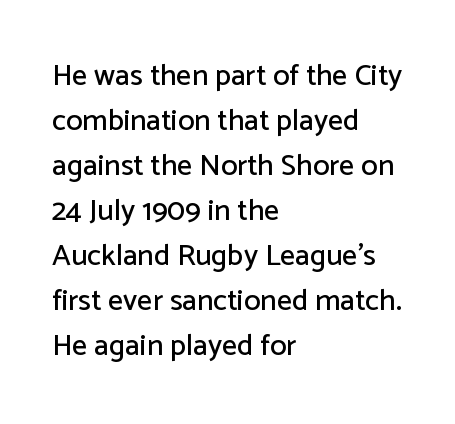
Q: Is the text italic (slanted)? A: No, it is upright.
Q: Is the typeface a serif or a sans-serif typeface? A: Sans-serif.
Q: Is the text underlined? A: No.
Q: How is the paragraph aligned? A: Left-aligned.
Q: Is the spacing between letters normal or unusually wide? A: Normal.
Q: Is the spacing between lines tight, normal or loose? A: Normal.
Q: Width (condensed, normal, or wide)? A: Normal.
Q: Stroke contrast? A: Low.
Q: x-height? A: Medium.
Q: Monospaced? A: No.
